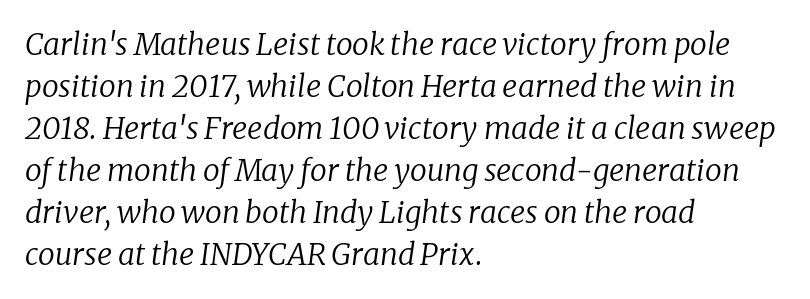
The image shows 30 px regular-weight serif type, italic (leaning right); set left-aligned, normal line spacing (1.4x), normal letter spacing, not underlined; low stroke contrast and a medium x-height.
